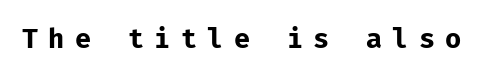
The image shows 27 px bold type, upright; set unusually wide letter spacing (+0.38 em), not underlined.
